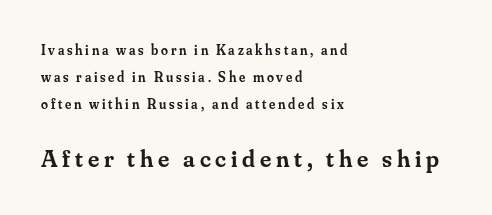
The image shows 25 px text type, upright; set left-aligned, loose line spacing (1.92x), not underlined; the second (bottom) block is 1.79x larger.
